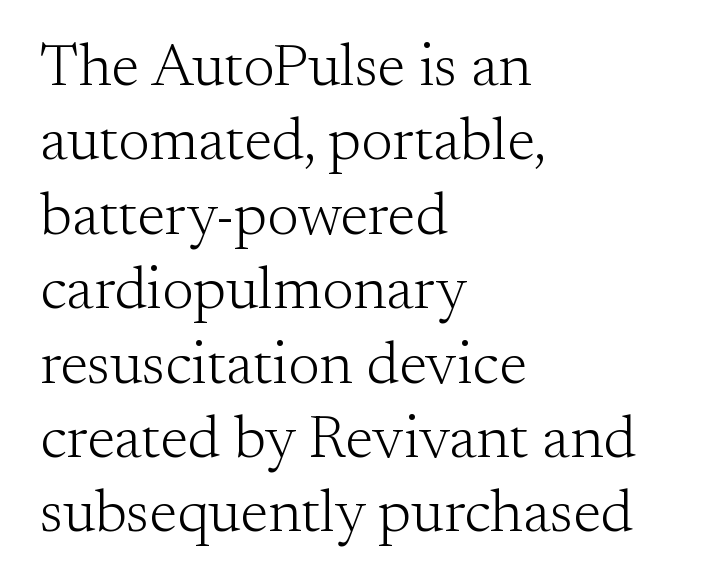
Q: Is the text bold? A: No.
Q: Is the text italic (slanted)? A: No, it is upright.
Q: Is the typeface a serif or a sans-serif typeface? A: Serif.
Q: Is the text underlined? A: No.
Q: How is the paragraph aligned? A: Left-aligned.
Q: Is the spacing between letters normal or unusually wide? A: Normal.
Q: Width (condensed, normal, or wide)? A: Normal.
Q: Stroke contrast? A: Medium.
Q: x-height? A: Small.
Q: Monospaced? A: No.
